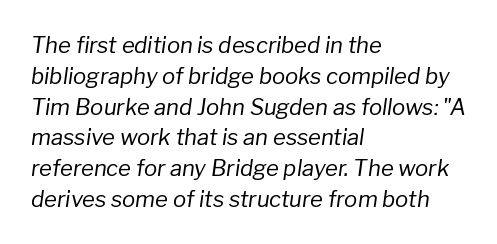
The image shows 22 px text type, italic (leaning right); set left-aligned, normal line spacing (1.4x), normal letter spacing, not underlined.
